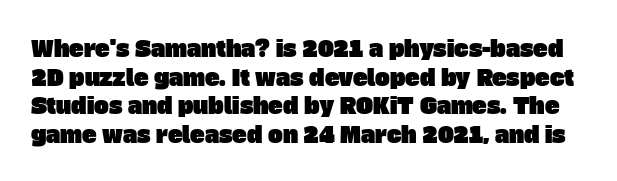
{"underline": "no", "line_spacing": "normal", "line_spacing_ratio": 1.3, "letter_spacing": "normal", "letter_spacing_em": 0.0, "glyph_px": 22}
